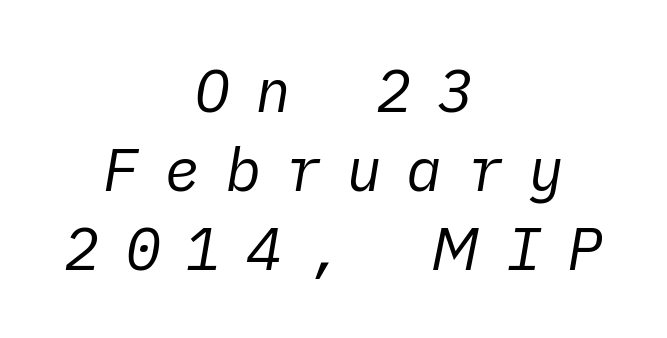
Q: Is the text bold? A: No.
Q: Is the text italic (slanted)? A: Yes, it leans right by about 10 degrees.
Q: Is the text underlined? A: No.
Q: How is the paragraph aligned? A: Centered.
Q: Is the spacing between letters normal or unusually wide? A: Unusually wide.
Q: Is the spacing between lines tight, normal or loose? A: Normal.
Q: Width (condensed, normal, or wide)? A: Normal.
Q: Stroke contrast? A: Low.
Q: x-height? A: Medium.
